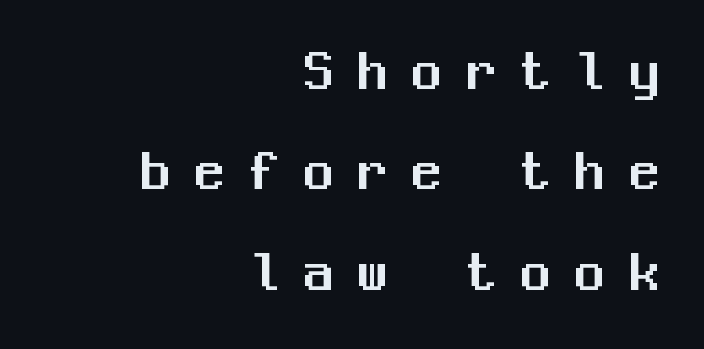
The image shows 59 px sans-serif type, upright, monospaced; set right-aligned, normal line spacing (1.7x), unusually wide letter spacing (+0.42 em), not underlined; medium stroke contrast and a medium x-height.
